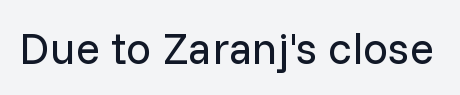
Q: Is the text bold? A: No.
Q: Is the text italic (slanted)? A: No, it is upright.
Q: Is the typeface a serif or a sans-serif typeface? A: Sans-serif.
Q: Is the text underlined? A: No.
Q: Is the spacing between letters normal or unusually wide? A: Normal.
Q: Width (condensed, normal, or wide)? A: Normal.
Q: Stroke contrast? A: Low.
Q: x-height? A: Medium.
Q: Monospaced? A: No.
